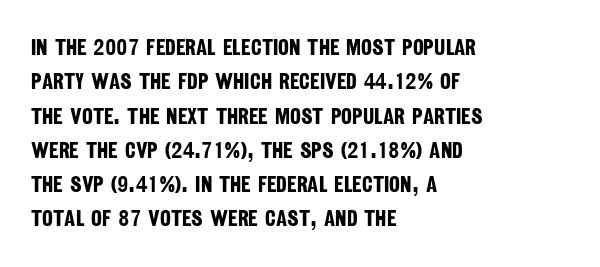
Spacing between characters is what you'd get straight out of the box. This sample is left-justified, so line endings fall wherever the words run out. Honestly, there is no underline to notice here at all. This is heavy type, rendered in bold. Line spacing here is normal.
